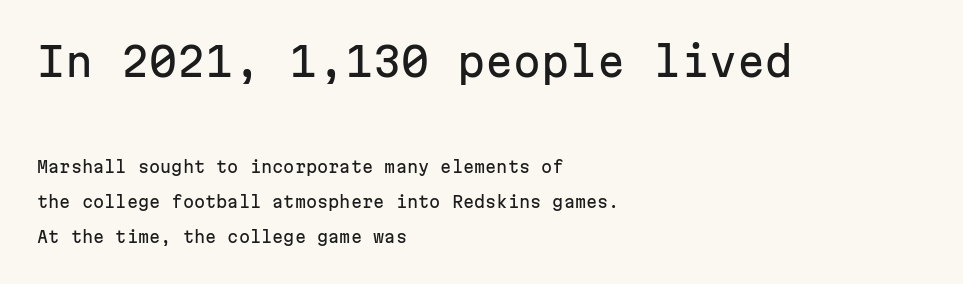
{"serif": "no", "italic": "no", "width": "normal", "stroke_contrast": "low", "x_height": "medium", "monospaced": "yes", "underline": "no", "align": "left", "line_spacing": "loose", "line_spacing_ratio": 2.19, "letter_spacing": "normal", "letter_spacing_em": 0.0, "larger_block": "first", "size_ratio": 2.5, "glyph_px": 40}
